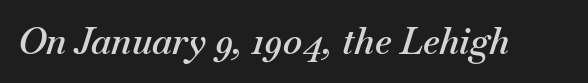
Q: Is the text bold? A: Semi-bold.
Q: Is the text italic (slanted)? A: Yes, it leans right by about 18 degrees.
Q: Is the text underlined? A: No.
Q: Is the spacing between letters normal or unusually wide? A: Normal.
Q: Width (condensed, normal, or wide)? A: Normal.
Q: Stroke contrast? A: Medium.
Q: x-height? A: Small.
Q: Monospaced? A: No.
